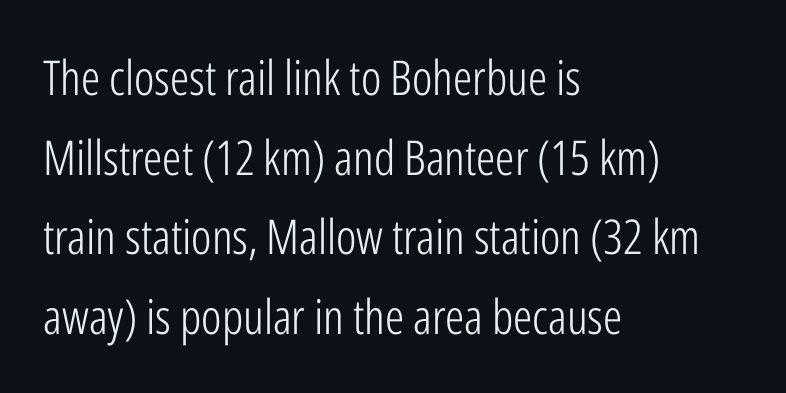
{"serif": "no", "italic": "no", "bold": "no", "weight": "light", "width": "condensed", "stroke_contrast": "low", "x_height": "medium", "monospaced": "no", "underline": "no", "align": "left", "line_spacing": "normal", "line_spacing_ratio": 1.66, "letter_spacing": "normal", "letter_spacing_em": 0.0, "glyph_px": 48}
